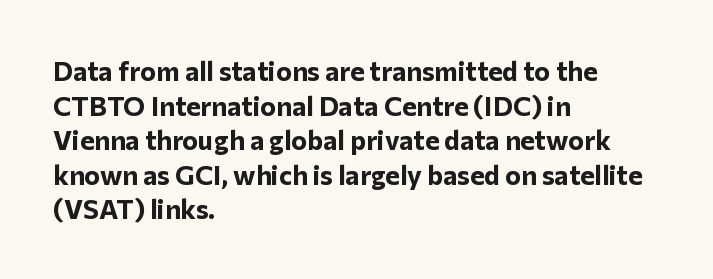
The image shows 27 px bold type, upright; set left-aligned, normal line spacing (1.28x), normal letter spacing, not underlined.
